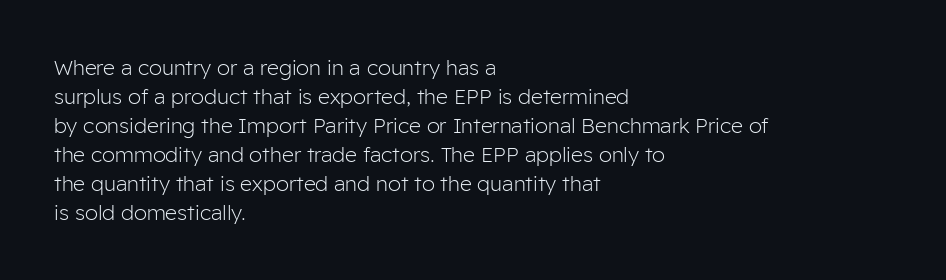
Letters rest on an invisible, unmarked baseline. Heaviness? Minimal to ordinary, like unemphasized prose. The rendering anchors every line to the left-hand side. The line-height multiplier appears to be the usual default.
